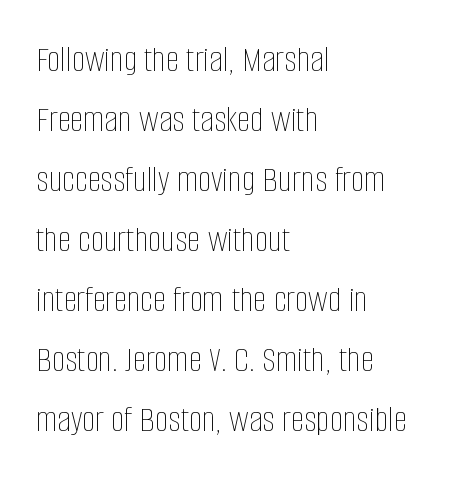
Q: Is the text bold? A: No.
Q: Is the text italic (slanted)? A: No, it is upright.
Q: Is the text underlined? A: No.
Q: How is the paragraph aligned? A: Left-aligned.
Q: Is the spacing between letters normal or unusually wide? A: Normal.
Q: Is the spacing between lines tight, normal or loose? A: Normal.
Q: Width (condensed, normal, or wide)? A: Condensed.
Q: Stroke contrast? A: Low.
Q: x-height? A: Large.
Q: Monospaced? A: No.
